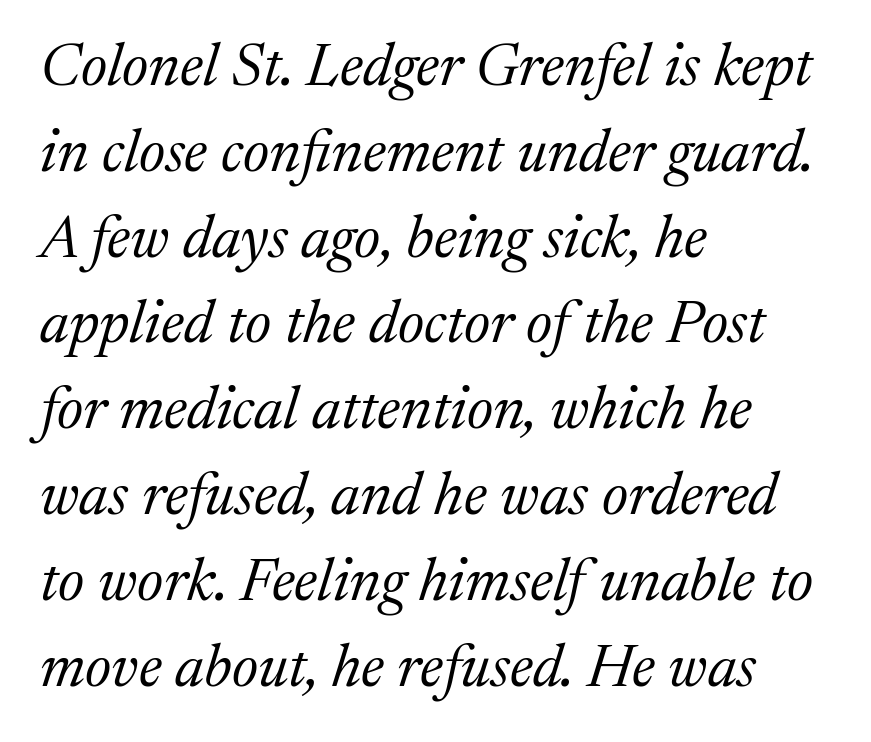
Tall strokes in this sample are angled rather than plumb. Descenders are the only things crossing below the line. The horizontal fit of the characters is conventional and even. One glance says typical: line gaps are just what's usual.
